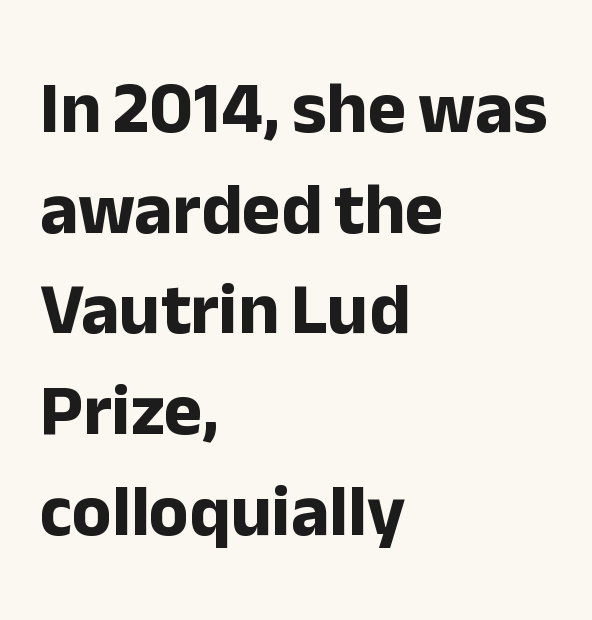
Between one letter and the next there's only the usual sliver of space. Tall strokes in this sample are plumb rather than angled. The characters display no serif detailing; their extremities are plain. Look at the stroke-to-counter ratio: heavy, a bold. Has an underline been added? It has not. Successive baselines arrive at the customary interval.
